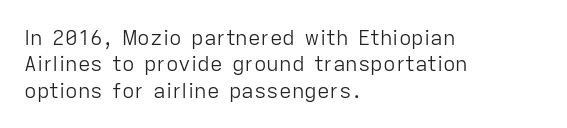
{"italic": "no", "bold": "no", "underline": "no", "align": "left", "line_spacing": "normal", "line_spacing_ratio": 1.26, "letter_spacing": "normal", "letter_spacing_em": 0.0, "glyph_px": 21}
